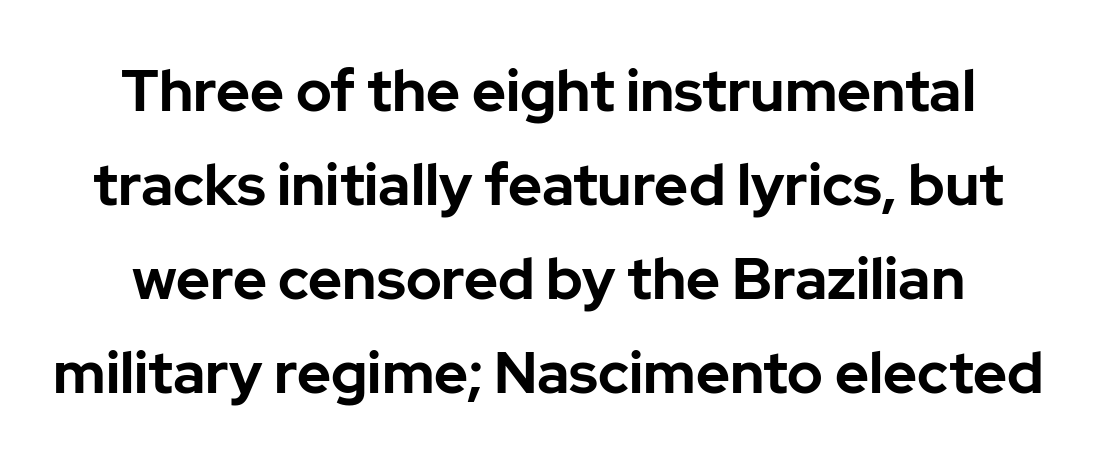
{"serif": "no", "italic": "no", "bold": "yes", "weight": "bold", "width": "normal", "stroke_contrast": "low", "x_height": "medium", "monospaced": "no", "underline": "no", "line_spacing": "normal", "line_spacing_ratio": 1.62, "letter_spacing": "normal", "letter_spacing_em": 0.0, "glyph_px": 58}
